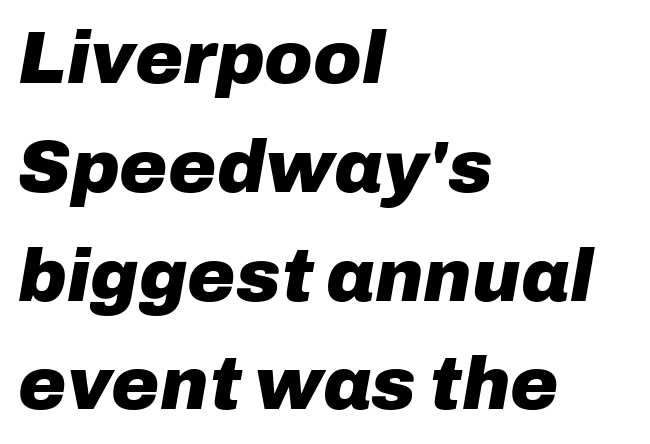
Q: Is the text bold? A: Yes.
Q: Is the text italic (slanted)? A: Yes, it leans right by about 10 degrees.
Q: Is the text underlined? A: No.
Q: How is the paragraph aligned? A: Left-aligned.
Q: Is the spacing between letters normal or unusually wide? A: Normal.
Q: Is the spacing between lines tight, normal or loose? A: Normal.
Q: Width (condensed, normal, or wide)? A: Normal.
Q: Stroke contrast? A: Low.
Q: x-height? A: Medium.
Q: Monospaced? A: No.
